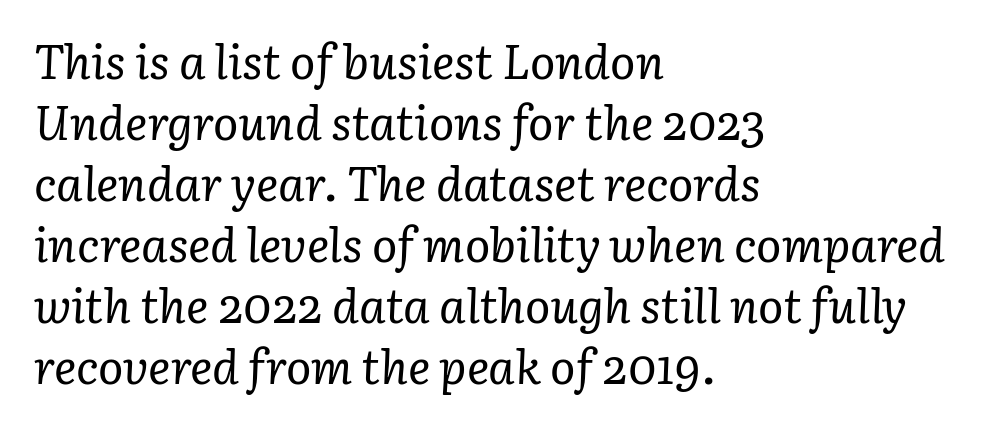
The image shows 47 px regular-weight serif type, italic (leaning right); set left-aligned, normal line spacing (1.3x), normal letter spacing, not underlined; low stroke contrast and a medium x-height.
